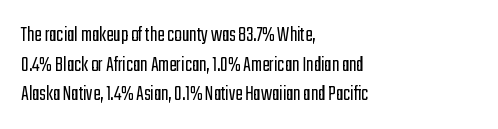
The image shows 22 px text type, upright; set left-aligned, normal line spacing (1.35x), normal letter spacing, not underlined.
